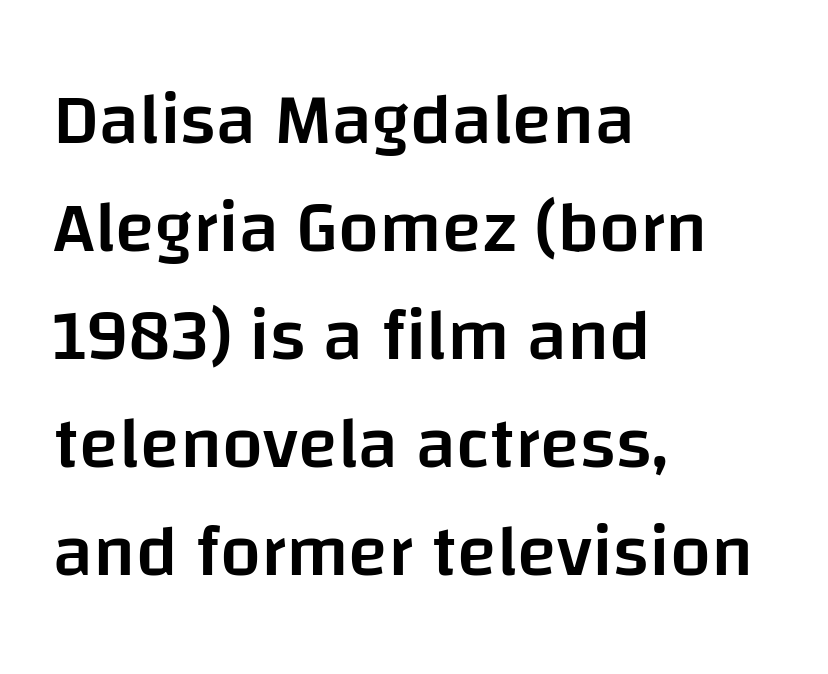
Q: Is the text bold? A: Semi-bold.
Q: Is the text italic (slanted)? A: No, it is upright.
Q: Is the typeface a serif or a sans-serif typeface? A: Sans-serif.
Q: Is the text underlined? A: No.
Q: How is the paragraph aligned? A: Left-aligned.
Q: Is the spacing between letters normal or unusually wide? A: Normal.
Q: Is the spacing between lines tight, normal or loose? A: Normal.
Q: Width (condensed, normal, or wide)? A: Normal.
Q: Stroke contrast? A: Low.
Q: x-height? A: Large.
Q: Monospaced? A: No.
